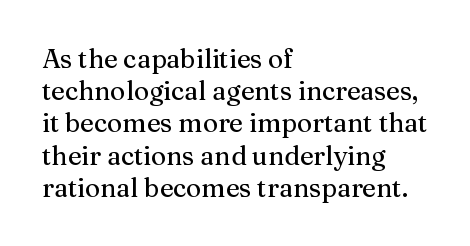
{"italic": "no", "underline": "no", "align": "left", "line_spacing_ratio": 1.24, "letter_spacing": "normal", "letter_spacing_em": 0.0, "glyph_px": 26}
